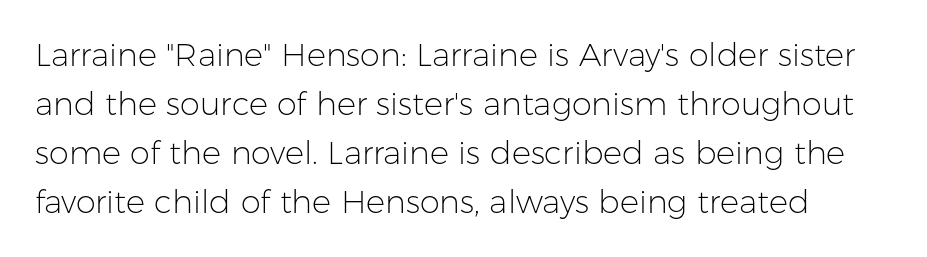
Q: Is the text bold? A: No.
Q: Is the text italic (slanted)? A: No, it is upright.
Q: Is the typeface a serif or a sans-serif typeface? A: Sans-serif.
Q: Is the text underlined? A: No.
Q: Is the spacing between letters normal or unusually wide? A: Normal.
Q: Is the spacing between lines tight, normal or loose? A: Normal.
Q: Width (condensed, normal, or wide)? A: Normal.
Q: Stroke contrast? A: Low.
Q: x-height? A: Medium.
Q: Monospaced? A: No.
